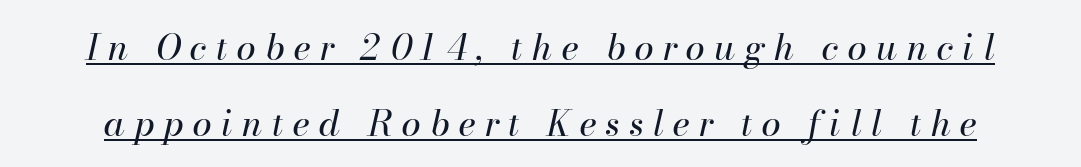
Italic? Definitely — the glyphs are oblique. A typesetter would call this proportional, since set widths differ per character. Every word sits above its own underline. Students, note that the glyphs here are deliberately spaced far apart. A light-to-regular cut is what we see here. Reading down the column, the eye jumps a long way to each next line.
